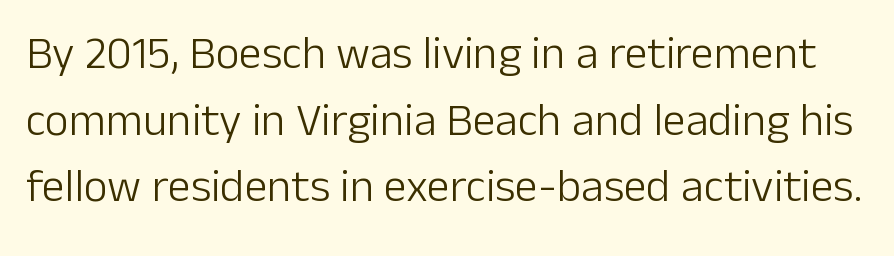
{"serif": "no", "italic": "no", "bold": "no", "weight": "light", "width": "normal", "stroke_contrast": "low", "x_height": "medium", "monospaced": "no", "underline": "no", "line_spacing": "normal", "line_spacing_ratio": 1.45, "letter_spacing": "normal", "letter_spacing_em": 0.0, "glyph_px": 46}
